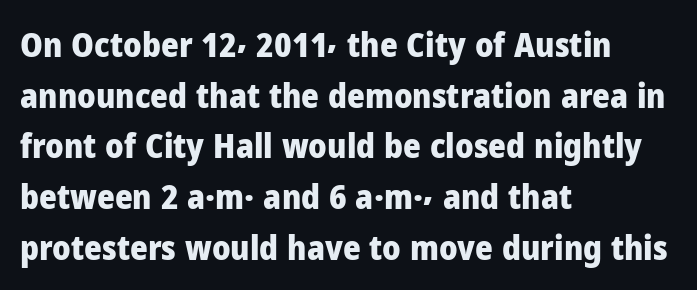
Q: Is the text bold? A: Yes.
Q: Is the text italic (slanted)? A: No, it is upright.
Q: Is the typeface a serif or a sans-serif typeface? A: Sans-serif.
Q: Is the text underlined? A: No.
Q: How is the paragraph aligned? A: Left-aligned.
Q: Is the spacing between letters normal or unusually wide? A: Normal.
Q: Is the spacing between lines tight, normal or loose? A: Normal.
Q: Width (condensed, normal, or wide)? A: Normal.
Q: Stroke contrast? A: Low.
Q: x-height? A: Medium.
Q: Monospaced? A: No.
